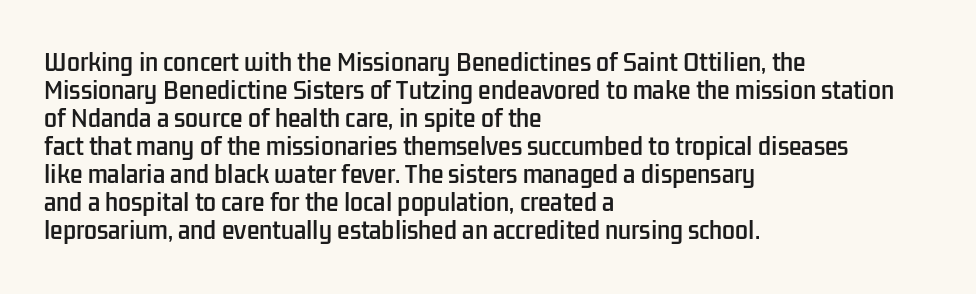
Q: Is the text italic (slanted)? A: No, it is upright.
Q: Is the text underlined? A: No.
Q: How is the paragraph aligned? A: Left-aligned.
Q: Is the spacing between letters normal or unusually wide? A: Normal.
